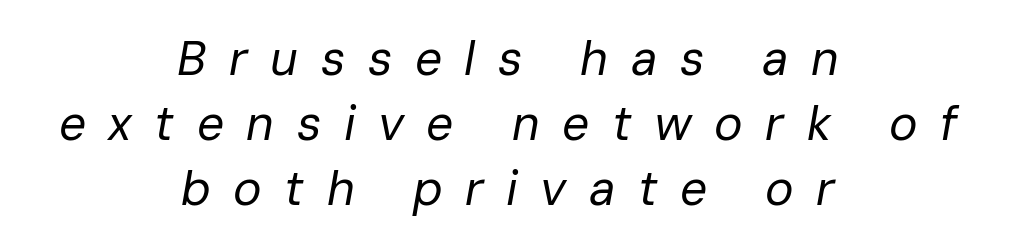
The axis of the letterforms is tilted away from vertical. The type is letterspaced generously, with wide tracking. The characters are drawn with everyday or finer stroke widths. Type without underlining. The rendering uses natural spacing where letterforms have individual widths.
